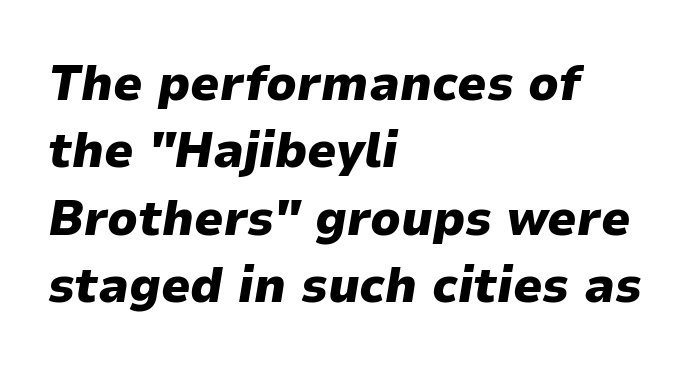
{"italic": "yes", "lean": "right", "slant_degrees": 9, "bold": "yes", "weight": "heavy", "width": "normal", "stroke_contrast": "low", "x_height": "medium", "monospaced": "no", "underline": "no", "align": "left", "line_spacing": "normal", "line_spacing_ratio": 1.32, "letter_spacing": "normal", "letter_spacing_em": 0.0, "glyph_px": 51}
